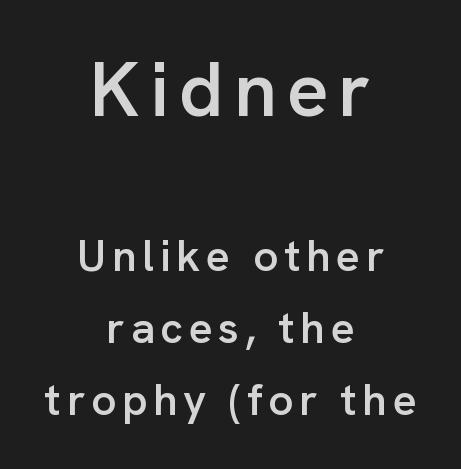
Which chunk is bigger? The first one — the top block dwarfs the bottom. Regarding leading, the lines here are spaced in the standard way. The paragraph shown floats in the horizontal middle. This rendering employs a face without finishing strokes, i.e., a sans-serif.
